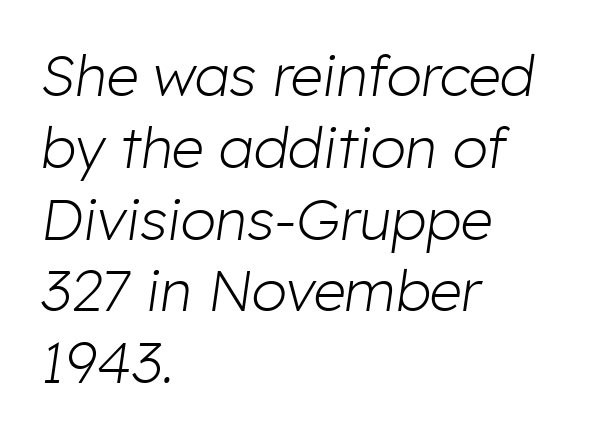
The image shows 57 px light type, italic (leaning right); set left-aligned, normal line spacing (1.26x), normal letter spacing, not underlined; low stroke contrast and a medium x-height.
